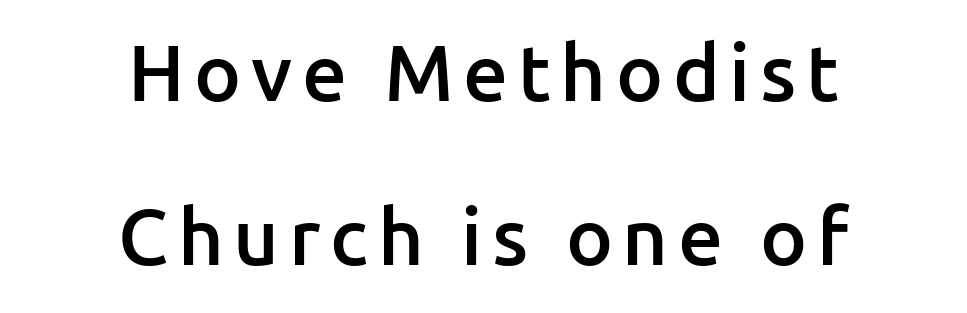
The passage shown is not underscored anywhere. Are there feet on the stems? There aren't — it's a sans. Each new line begins a long way beneath the previous one. Designer's note — italics off, roman on. A typesetter would call this proportional, since set widths differ per character.
